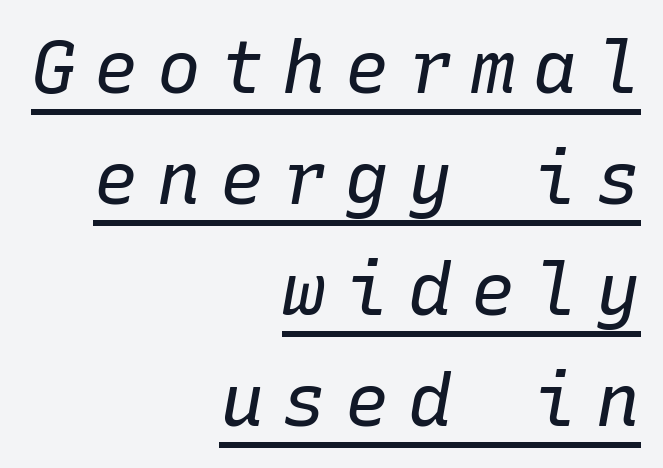
Words appear elongated and porous because spacing is wide. These lines are rendered in a fixed-pitch font. Stroke mass is kept to a normal reading level or below. The paragraph has a hard right edge and a soft left edge. Compared with undecorated copy, this sample adds a rule below the words. Is there much room between lines? A standard amount, neither cramped nor airy.
